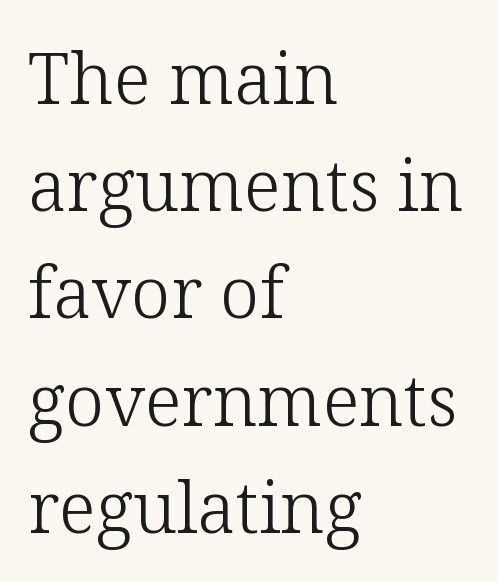
{"serif": "yes", "italic": "no", "bold": "no", "weight": "light", "width": "normal", "stroke_contrast": "low", "x_height": "medium", "monospaced": "no", "underline": "no", "align": "left", "line_spacing": "normal", "line_spacing_ratio": 1.51, "letter_spacing": "normal", "letter_spacing_em": 0.0, "glyph_px": 71}
